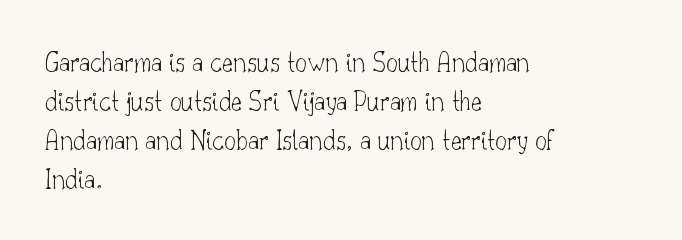
The image shows 29 px thin serif type, upright; set left-aligned, normal line spacing (1.34x), normal letter spacing, not underlined; low stroke contrast and a small x-height.
